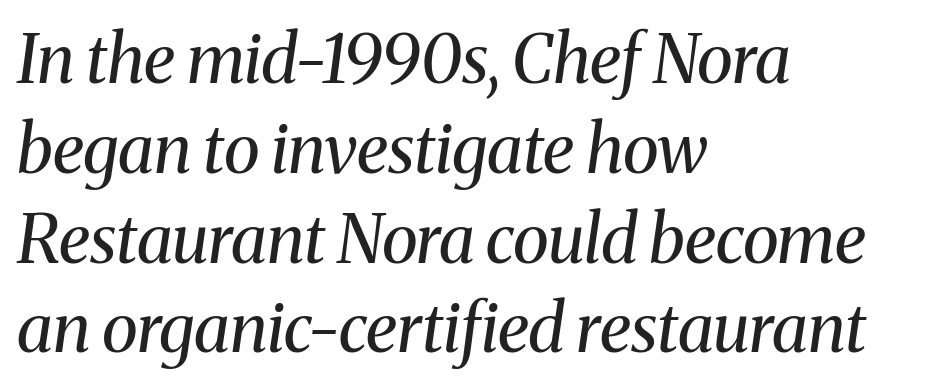
{"serif": "yes", "italic": "yes", "lean": "right", "slant_degrees": 8, "bold": "no", "weight": "regular", "width": "normal", "stroke_contrast": "medium", "x_height": "medium", "monospaced": "no", "underline": "no", "align": "left", "line_spacing": "normal", "line_spacing_ratio": 1.34, "letter_spacing": "normal", "letter_spacing_em": 0.0, "glyph_px": 67}
